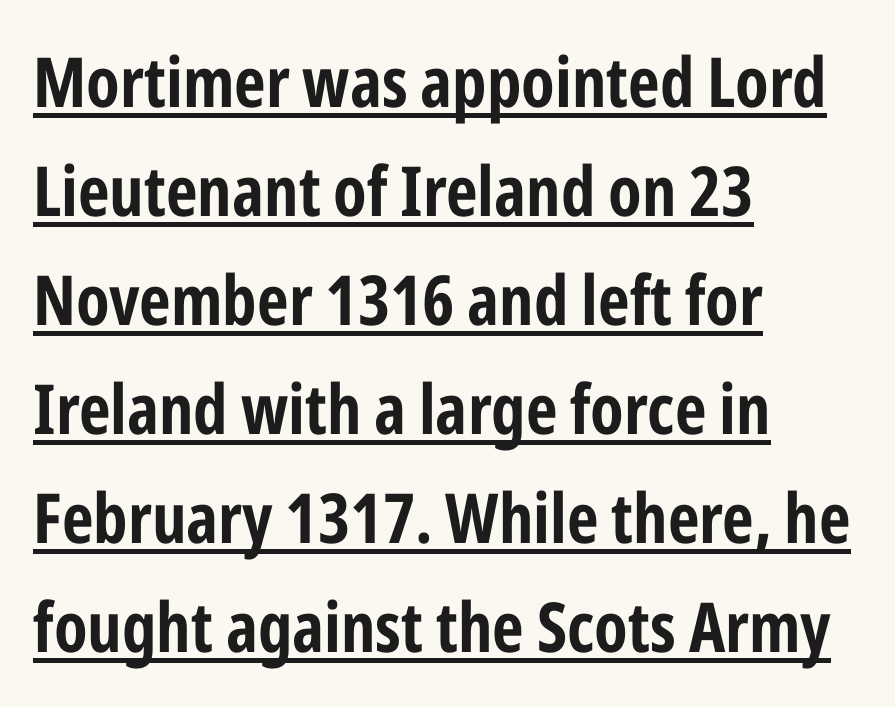
Q: Is the text italic (slanted)? A: No, it is upright.
Q: Is the typeface a serif or a sans-serif typeface? A: Sans-serif.
Q: Is the text underlined? A: Yes.
Q: How is the paragraph aligned? A: Left-aligned.
Q: Is the spacing between letters normal or unusually wide? A: Normal.
Q: Is the spacing between lines tight, normal or loose? A: Normal.
Q: Width (condensed, normal, or wide)? A: Condensed.
Q: Stroke contrast? A: Low.
Q: x-height? A: Medium.
Q: Monospaced? A: No.
